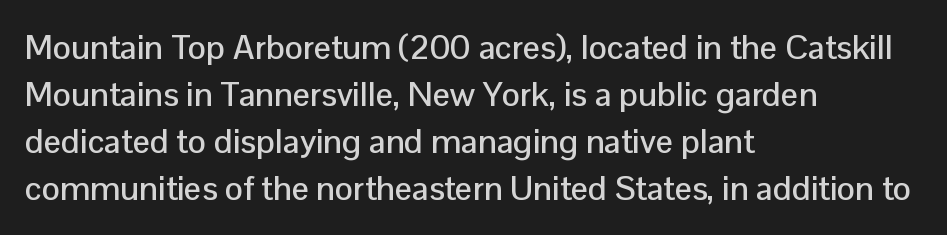
The designer left line spacing at the default. Think of a printed novel: that variable character pitch is what you see here. Ordinary non-slanted type is in use. Words float on clear page, feet unadorned.
